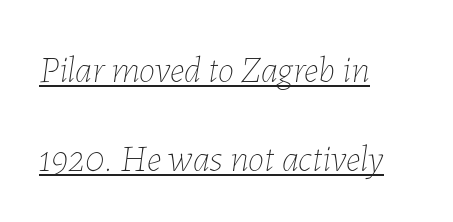
Characters are canted at an angle relative to the baseline's perpendicular. Spacing between characters is what you'd get straight out of the box. The line-height multiplier appears high, well above default. The letters advance in unequal steps, a hallmark of proportional type. The lettering is marked with a stroke running underneath it. Layout note: lines flush left.
